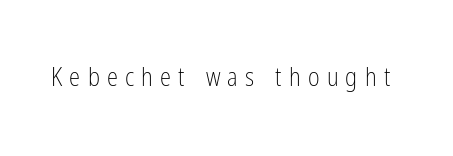
Q: Is the text bold? A: No.
Q: Is the text italic (slanted)? A: No, it is upright.
Q: Is the text underlined? A: No.
Q: Is the spacing between letters normal or unusually wide? A: Unusually wide.
